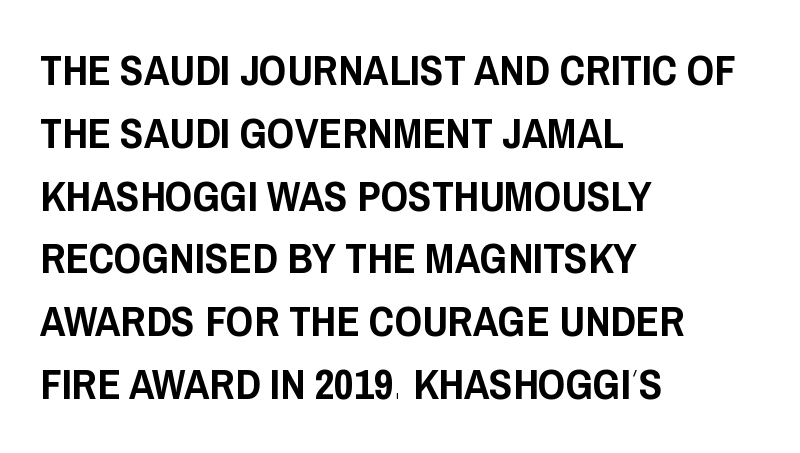
Q: Is the text italic (slanted)? A: No, it is upright.
Q: Is the typeface a serif or a sans-serif typeface? A: Sans-serif.
Q: Is the text underlined? A: No.
Q: How is the paragraph aligned? A: Left-aligned.
Q: Is the spacing between letters normal or unusually wide? A: Normal.
Q: Is the spacing between lines tight, normal or loose? A: Normal.
Q: Width (condensed, normal, or wide)? A: Condensed.
Q: Stroke contrast? A: Low.
Q: x-height? A: Large.
Q: Monospaced? A: No.
